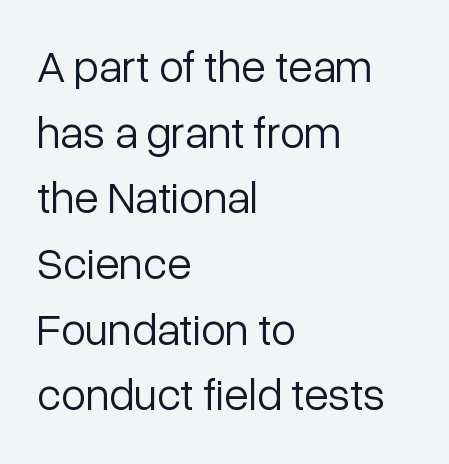
{"serif": "no", "italic": "no", "bold": "no", "weight": "light", "width": "normal", "stroke_contrast": "low", "x_height": "medium", "monospaced": "no", "underline": "no", "align": "left", "line_spacing": "normal", "line_spacing_ratio": 1.46, "letter_spacing": "normal", "letter_spacing_em": 0.0, "glyph_px": 45}
